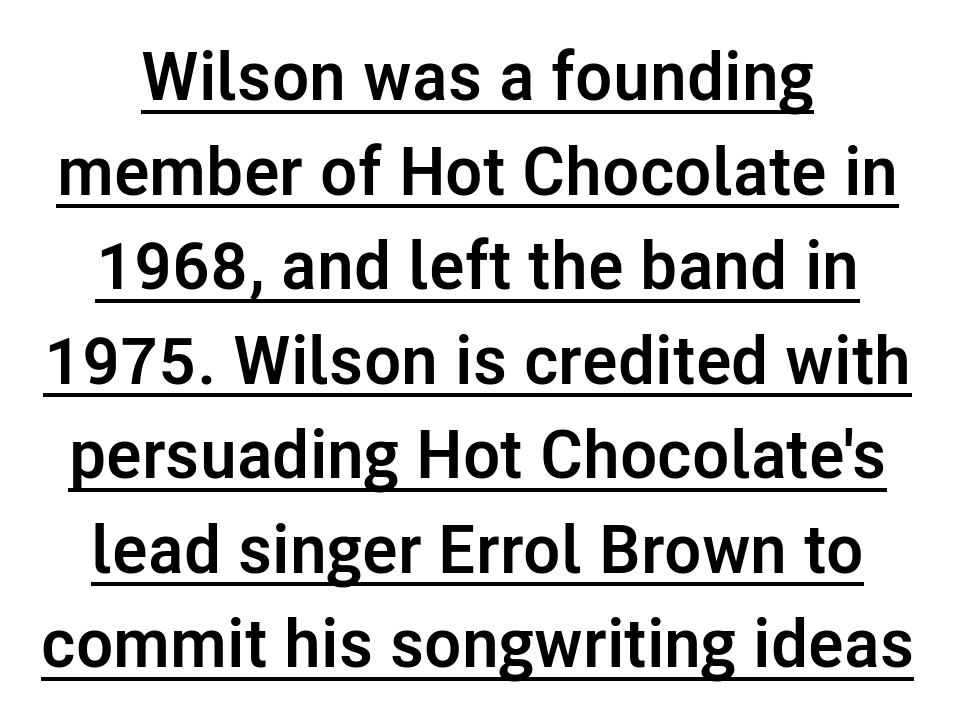
The image shows 68 px semibold sans-serif type, upright; set normal line spacing (1.39x), normal letter spacing, underlined; low stroke contrast and a medium x-height.
